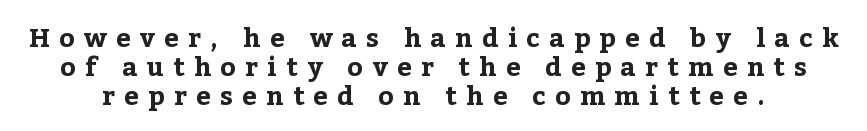
The image shows 26 px bold type, upright; set tight line spacing (1.11x), unusually wide letter spacing (+0.36 em), not underlined.
